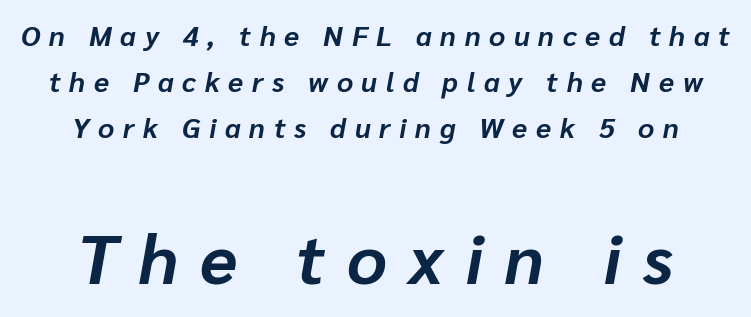
The tracking jumps out immediately: characters are airy and widely separated. Chunky letters — that's bold for sure. Observe the lean: these are italic letterforms. Type size steps up from the first block to the second. The strip under each line holds only bare page. Short and long lines alike share a common midpoint.
